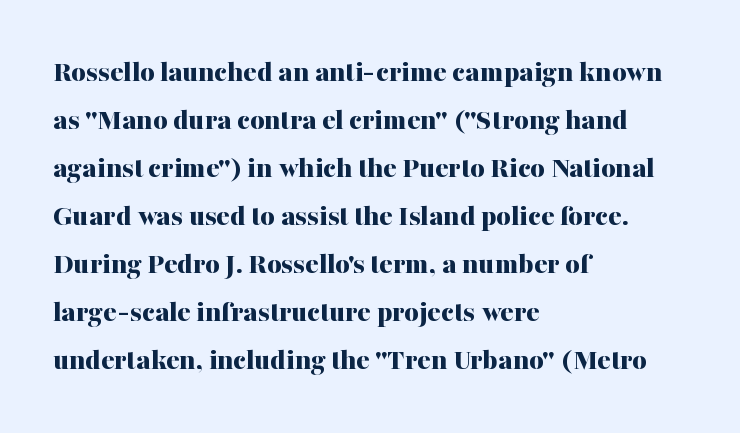
The image shows 31 px bold serif type, upright; set left-aligned, normal line spacing (1.55x), normal letter spacing, not underlined; medium stroke contrast and a medium x-height.
